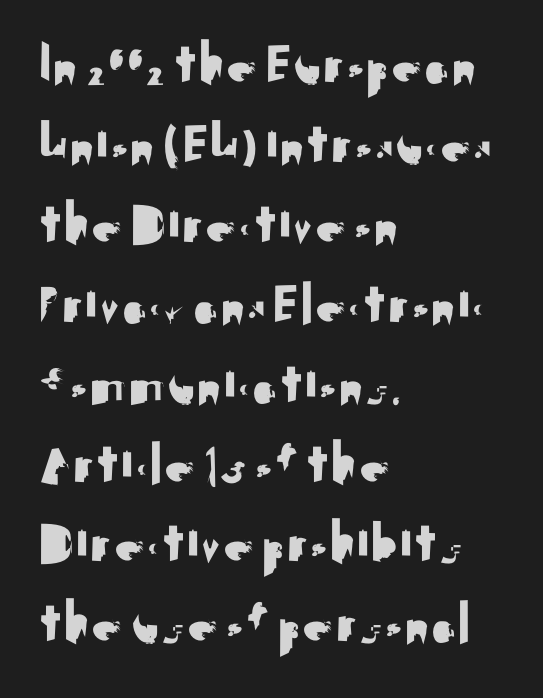
The image shows 61 px sans-serif type, upright; set left-aligned, normal line spacing (1.31x), normal letter spacing, not underlined; medium stroke contrast and a small x-height.
